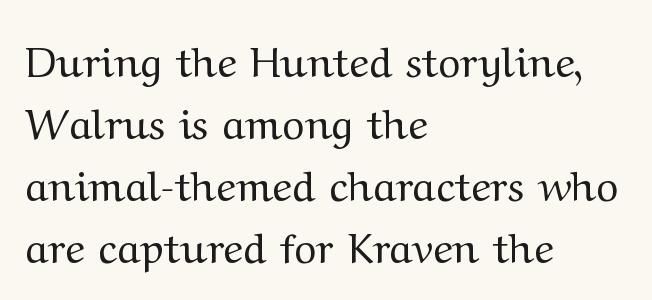
{"serif": "yes", "italic": "no", "bold": "no", "weight": "regular", "width": "wide", "stroke_contrast": "medium", "x_height": "medium", "monospaced": "no", "underline": "no", "align": "left", "line_spacing": "normal", "line_spacing_ratio": 1.48, "letter_spacing": "normal", "letter_spacing_em": 0.0, "glyph_px": 42}
